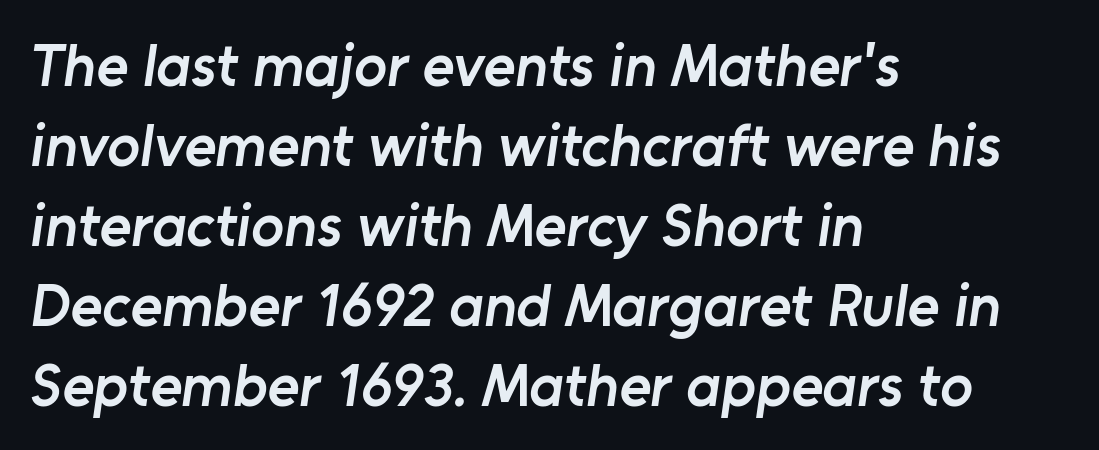
{"serif": "no", "bold": "semi", "weight": "semibold", "width": "normal", "stroke_contrast": "low", "x_height": "medium", "monospaced": "no", "underline": "no", "align": "left", "line_spacing": "normal", "line_spacing_ratio": 1.31, "letter_spacing": "normal", "letter_spacing_em": 0.0, "glyph_px": 61}
